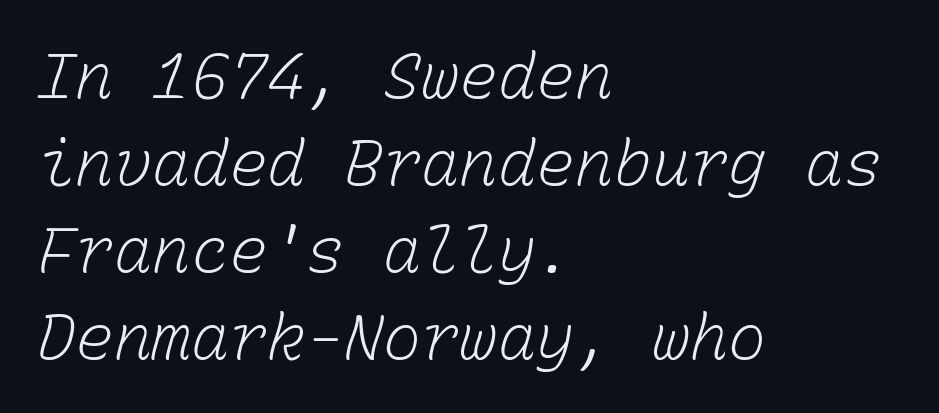
{"bold": "no", "weight": "light", "width": "normal", "stroke_contrast": "low", "x_height": "medium", "monospaced": "yes", "underline": "no", "align": "left", "line_spacing": "normal", "line_spacing_ratio": 1.36, "letter_spacing": "normal", "letter_spacing_em": 0.0, "glyph_px": 64}
